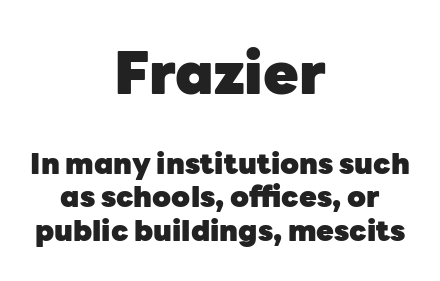
The image shows 58 px heavy sans-serif type, upright; set centered, tight line spacing (1.15x), normal letter spacing, not underlined; the first (top) block is 2.0x larger; low stroke contrast and a medium x-height.
